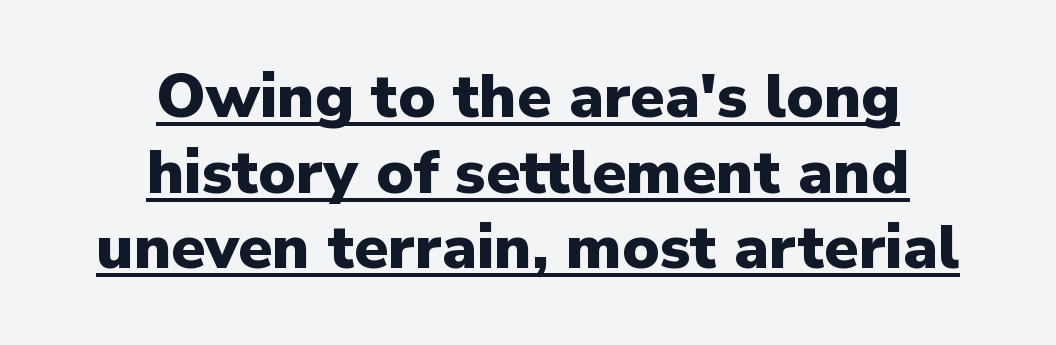
{"serif": "no", "italic": "no", "bold": "yes", "weight": "heavy", "width": "normal", "stroke_contrast": "low", "x_height": "medium", "monospaced": "no", "underline": "yes", "align": "center", "line_spacing_ratio": 1.22, "letter_spacing": "normal", "letter_spacing_em": 0.0, "glyph_px": 62}
